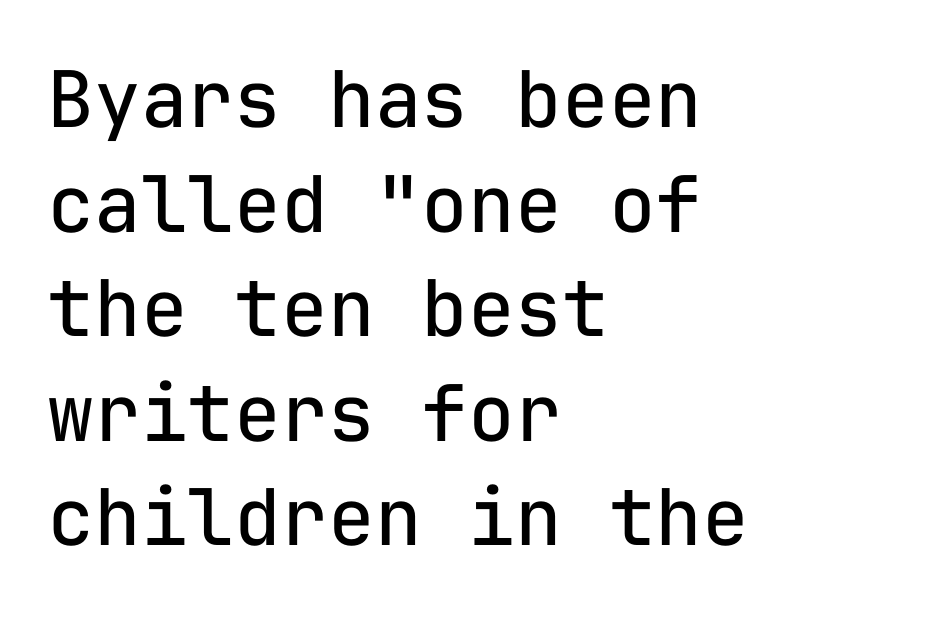
{"serif": "no", "italic": "no", "bold": "no", "weight": "regular", "width": "normal", "stroke_contrast": "low", "x_height": "medium", "monospaced": "yes", "underline": "no", "align": "left", "line_spacing": "normal", "line_spacing_ratio": 1.34, "letter_spacing": "normal", "letter_spacing_em": 0.0, "glyph_px": 78}
